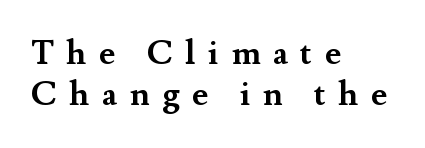
The words here are not underlined. Compared with a centered layout, this one pins lines to the left instead. I'd describe the lettering as bold — thick and assertive. Spacing verdict: proportional, widths tailored to each character. Tracking here is generous; glyphs stand well apart from one another.
